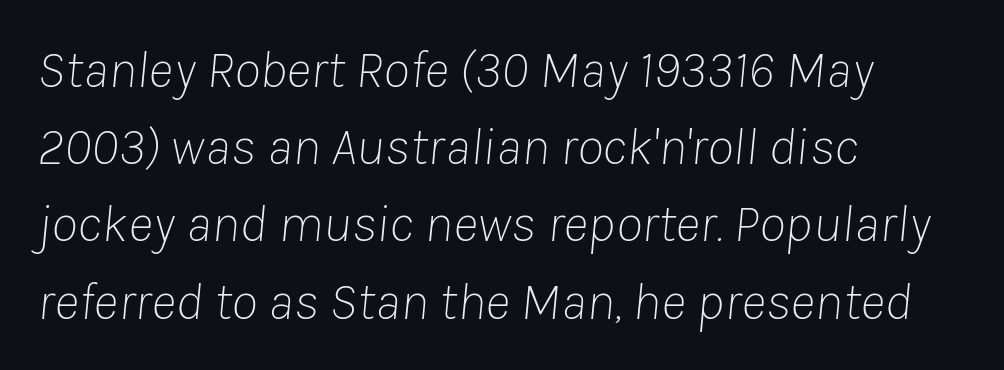
Q: Is the text bold? A: No.
Q: Is the text italic (slanted)? A: Yes, it leans right by about 8 degrees.
Q: Is the text underlined? A: No.
Q: How is the paragraph aligned? A: Left-aligned.
Q: Is the spacing between letters normal or unusually wide? A: Normal.
Q: Is the spacing between lines tight, normal or loose? A: Normal.
Q: Width (condensed, normal, or wide)? A: Normal.
Q: Stroke contrast? A: Low.
Q: x-height? A: Medium.
Q: Monospaced? A: No.
